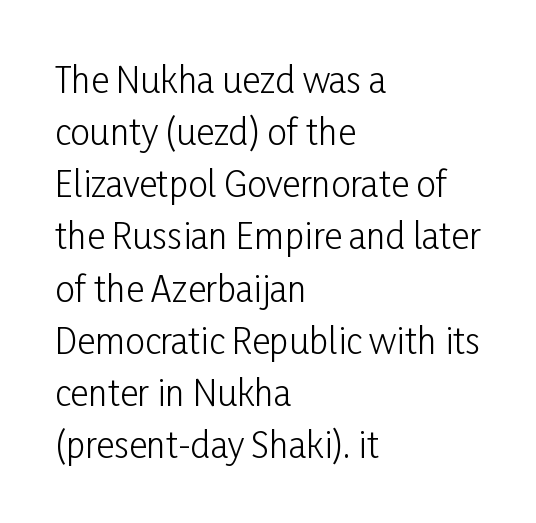
{"serif": "no", "italic": "no", "bold": "no", "weight": "light", "width": "condensed", "stroke_contrast": "low", "x_height": "medium", "monospaced": "no", "underline": "no", "align": "left", "line_spacing": "normal", "line_spacing_ratio": 1.49, "letter_spacing": "normal", "letter_spacing_em": 0.0, "glyph_px": 35}
